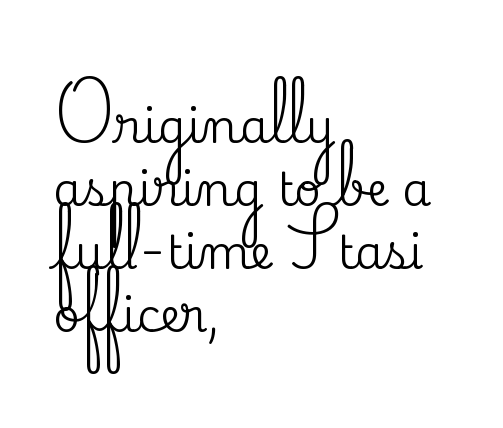
{"serif": "yes", "italic": "no", "width": "normal", "stroke_contrast": "medium", "x_height": "small", "monospaced": "no", "underline": "no", "align": "left", "line_spacing": "normal", "line_spacing_ratio": 1.37, "letter_spacing": "normal", "letter_spacing_em": 0.0, "glyph_px": 46}
